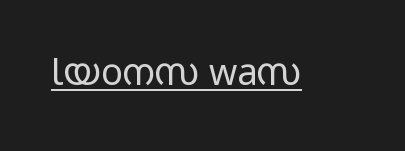
{"serif": "no", "italic": "no", "bold": "no", "weight": "regular", "width": "wide", "stroke_contrast": "low", "x_height": "medium", "monospaced": "no", "underline": "yes", "letter_spacing": "normal", "letter_spacing_em": 0.0, "glyph_px": 36}
